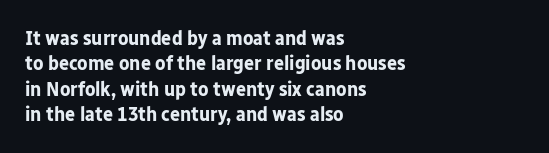
Q: Is the text bold? A: Yes.
Q: Is the text italic (slanted)? A: No, it is upright.
Q: Is the text underlined? A: No.
Q: How is the paragraph aligned? A: Left-aligned.
Q: Is the spacing between letters normal or unusually wide? A: Normal.
